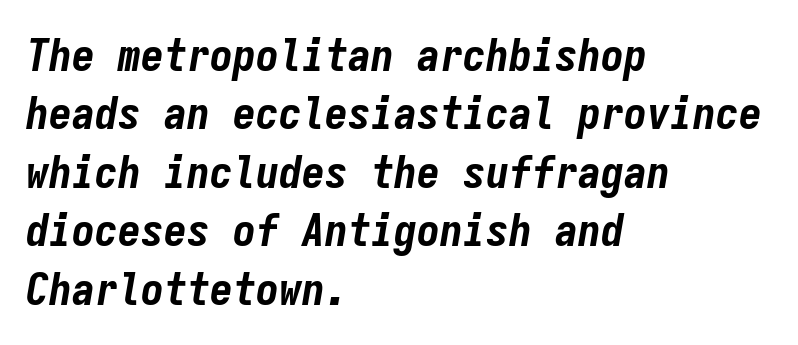
{"italic": "yes", "lean": "right", "slant_degrees": 9, "bold": "yes", "weight": "bold", "width": "condensed", "stroke_contrast": "low", "x_height": "medium", "monospaced": "yes", "underline": "no", "align": "left", "line_spacing": "normal", "line_spacing_ratio": 1.27, "letter_spacing": "normal", "letter_spacing_em": 0.0, "glyph_px": 46}
